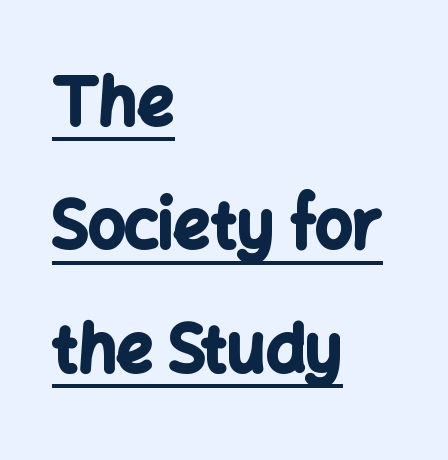
These lines keep a tight, regular rhythm from letter to letter. This sample has the flowing, uneven cadence of proportional lettering. Ascenders rise straight up at ninety degrees. The type family on display is of the sans-serif kind. What's the leading like? Stretched, with rows far apart. Is the block centered? No — it sits flush against the left margin.
